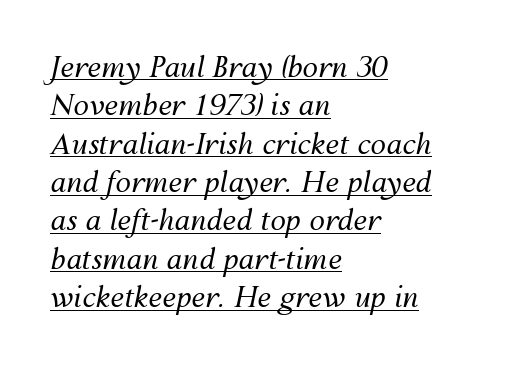
Q: Is the text bold? A: No.
Q: Is the text italic (slanted)? A: Yes, it leans right by about 12 degrees.
Q: Is the text underlined? A: Yes.
Q: How is the paragraph aligned? A: Left-aligned.
Q: Is the spacing between letters normal or unusually wide? A: Normal.
Q: Is the spacing between lines tight, normal or loose? A: Normal.
Q: Width (condensed, normal, or wide)? A: Normal.
Q: Stroke contrast? A: Medium.
Q: x-height? A: Medium.
Q: Monospaced? A: No.
